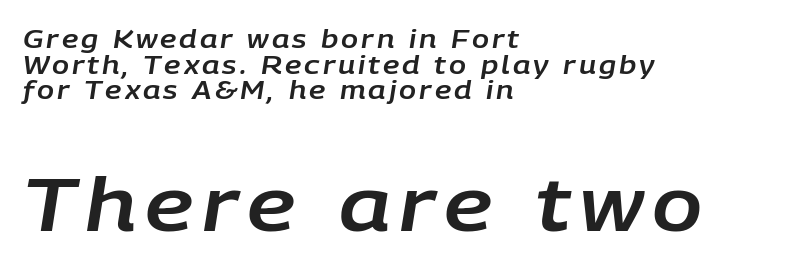
{"italic": "yes", "lean": "right", "slant_degrees": 9, "width": "normal", "stroke_contrast": "low", "x_height": "large", "monospaced": "no", "underline": "no", "align": "left", "line_spacing": "tight", "line_spacing_ratio": 1.03, "larger_block": "second", "size_ratio": 2.96, "glyph_px": 74}
